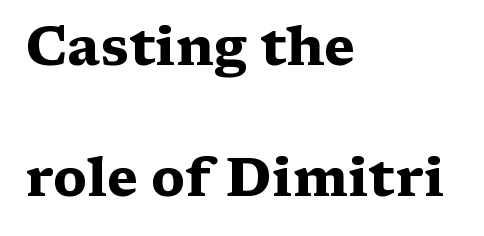
{"serif": "yes", "italic": "no", "bold": "yes", "weight": "heavy", "width": "wide", "stroke_contrast": "medium", "x_height": "medium", "monospaced": "no", "underline": "no", "align": "left", "line_spacing": "loose", "line_spacing_ratio": 2.42, "letter_spacing": "normal", "letter_spacing_em": 0.0, "glyph_px": 54}
